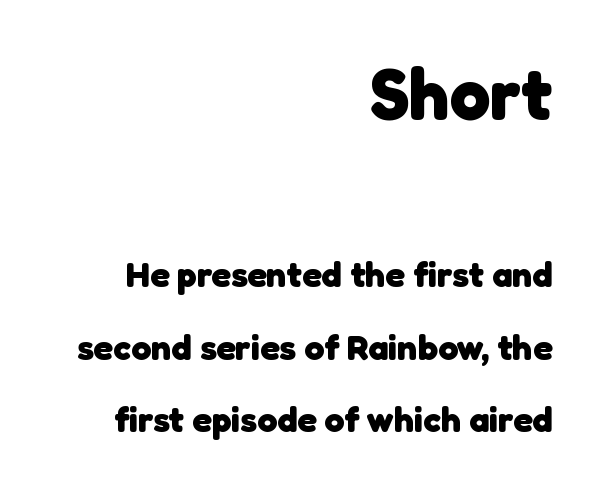
Larger block? The one above; the one below is distinctly smaller. The rendering anchors every line to the right-hand side. Spacing verdict: proportional, widths tailored to each character. Stroke terminals: plain, sans-serif. A clean baseline with only descenders dipping below it. Summary of weight: heavy, a full bold.
